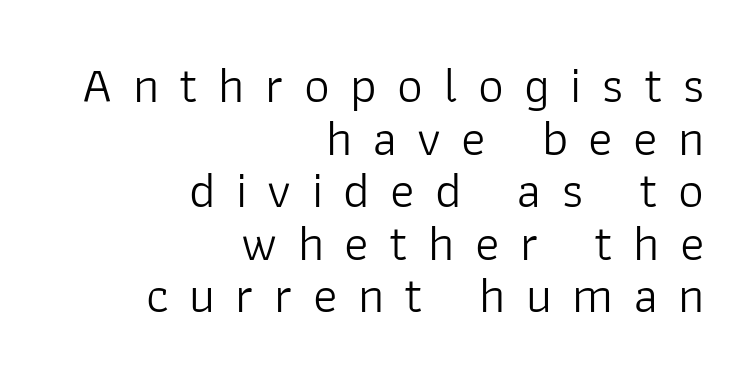
The image shows 51 px light sans-serif type, upright; set right-aligned, tight line spacing (1.03x), unusually wide letter spacing (+0.4 em), not underlined; low stroke contrast and a medium x-height.
